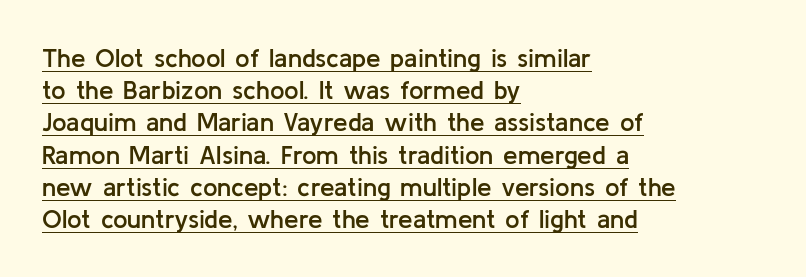
Q: Is the text bold? A: Semi-bold.
Q: Is the text italic (slanted)? A: No, it is upright.
Q: Is the text underlined? A: Yes.
Q: How is the paragraph aligned? A: Left-aligned.
Q: Is the spacing between letters normal or unusually wide? A: Normal.
